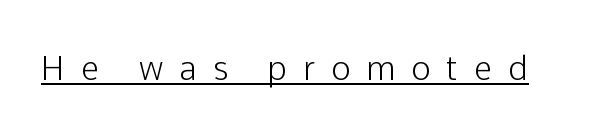
{"serif": "no", "italic": "no", "width": "normal", "stroke_contrast": "low", "x_height": "medium", "monospaced": "no", "underline": "yes", "letter_spacing": "wide", "letter_spacing_em": 0.48, "glyph_px": 33}
